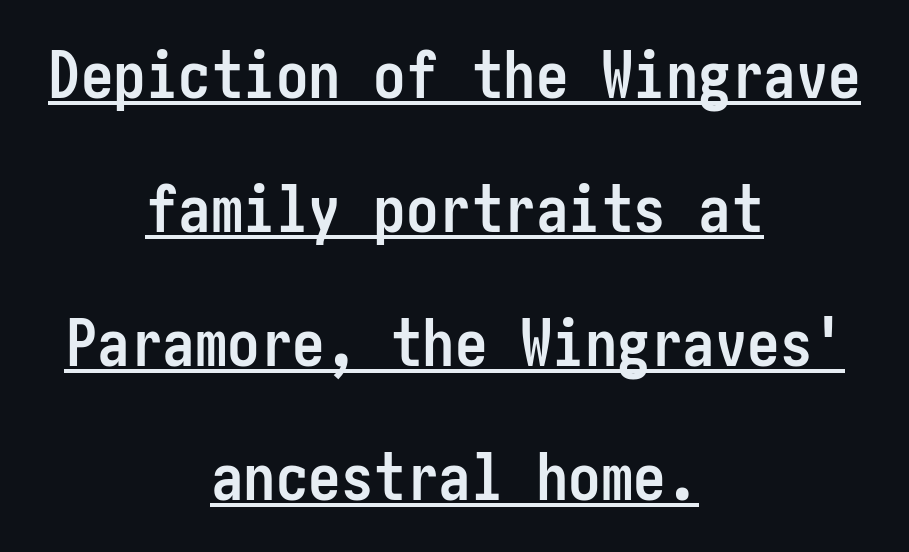
{"serif": "no", "italic": "no", "bold": "yes", "weight": "semibold", "width": "condensed", "stroke_contrast": "low", "x_height": "medium", "underline": "yes", "align": "center", "line_spacing": "loose", "line_spacing_ratio": 2.06, "letter_spacing": "normal", "letter_spacing_em": 0.0, "glyph_px": 65}
